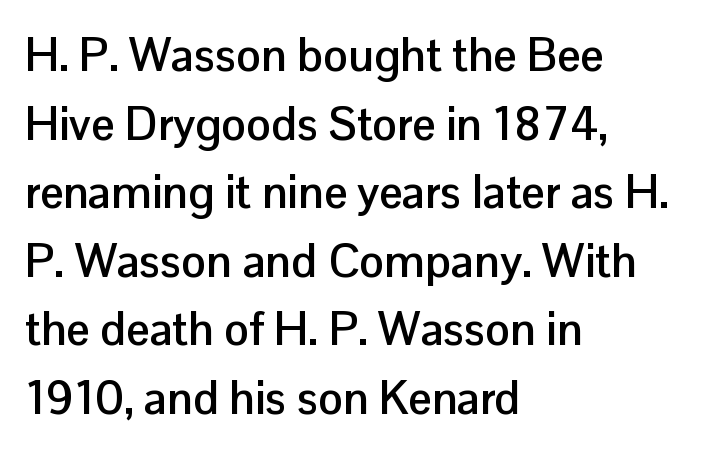
The image shows 46 px semibold sans-serif type, upright; set left-aligned, normal line spacing (1.49x), normal letter spacing, not underlined; low stroke contrast and a medium x-height.
